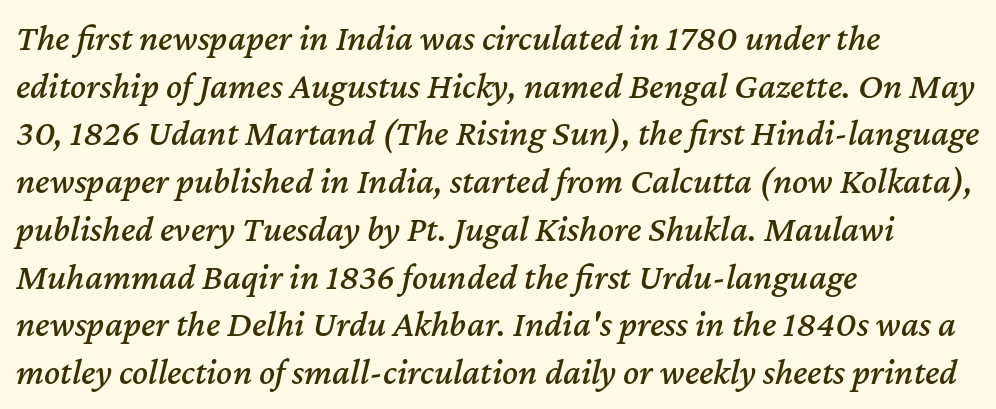
Q: Is the text italic (slanted)? A: Yes, it leans right by about 12 degrees.
Q: Is the text underlined? A: No.
Q: How is the paragraph aligned? A: Left-aligned.
Q: Is the spacing between letters normal or unusually wide? A: Normal.
Q: Is the spacing between lines tight, normal or loose? A: Normal.
Q: Width (condensed, normal, or wide)? A: Normal.
Q: Stroke contrast? A: Medium.
Q: x-height? A: Medium.
Q: Monospaced? A: No.
